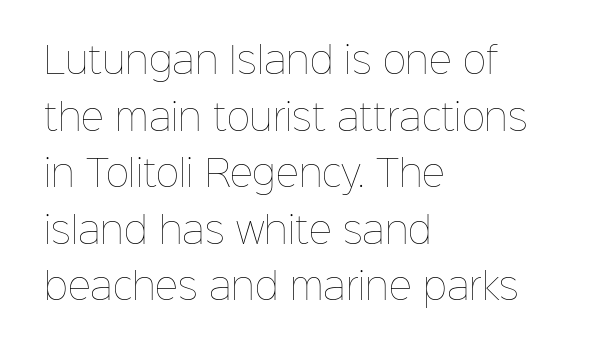
Q: Is the text bold? A: No.
Q: Is the text italic (slanted)? A: No, it is upright.
Q: Is the text underlined? A: No.
Q: How is the paragraph aligned? A: Left-aligned.
Q: Is the spacing between letters normal or unusually wide? A: Normal.
Q: Is the spacing between lines tight, normal or loose? A: Normal.
Q: Width (condensed, normal, or wide)? A: Normal.
Q: Stroke contrast? A: Low.
Q: x-height? A: Medium.
Q: Monospaced? A: No.
